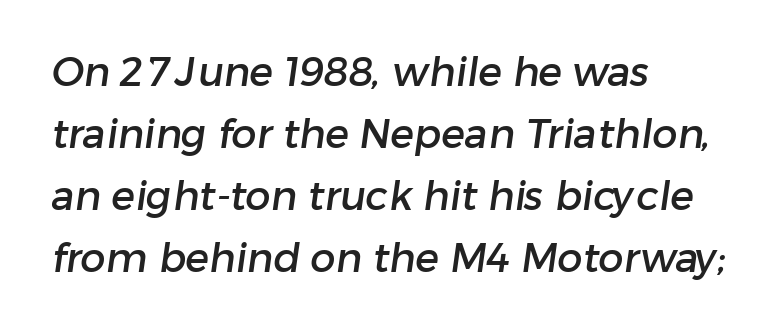
Q: Is the typeface a serif or a sans-serif typeface? A: Sans-serif.
Q: Is the text underlined? A: No.
Q: How is the paragraph aligned? A: Left-aligned.
Q: Is the spacing between letters normal or unusually wide? A: Normal.
Q: Is the spacing between lines tight, normal or loose? A: Normal.
Q: Width (condensed, normal, or wide)? A: Normal.
Q: Stroke contrast? A: Low.
Q: x-height? A: Medium.
Q: Monospaced? A: No.
